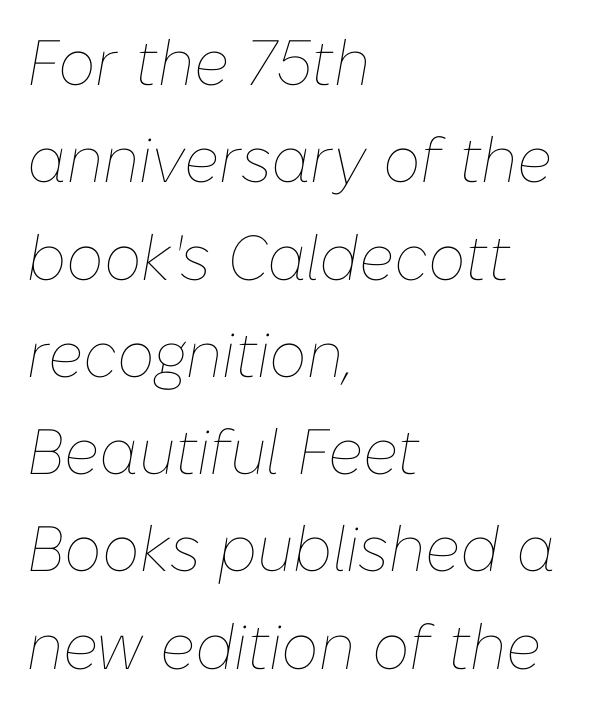
Q: Is the text bold? A: No.
Q: Is the text italic (slanted)? A: Yes, it leans right by about 10 degrees.
Q: Is the text underlined? A: No.
Q: How is the paragraph aligned? A: Left-aligned.
Q: Is the spacing between letters normal or unusually wide? A: Normal.
Q: Is the spacing between lines tight, normal or loose? A: Normal.
Q: Width (condensed, normal, or wide)? A: Normal.
Q: Stroke contrast? A: Low.
Q: x-height? A: Medium.
Q: Monospaced? A: No.
